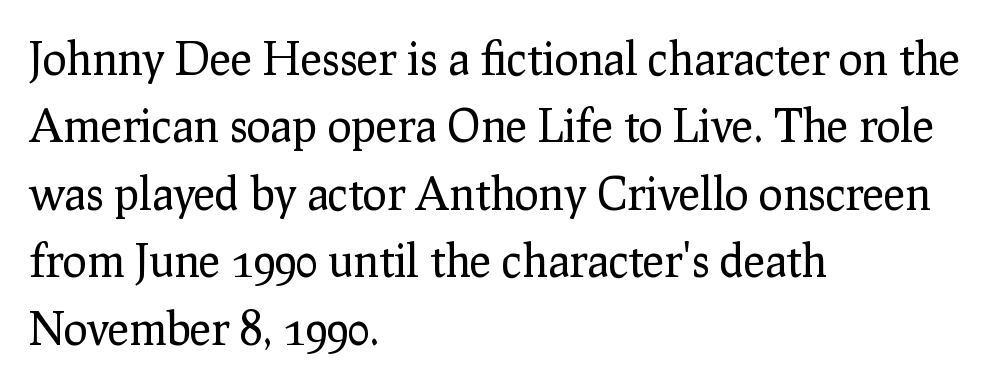
{"serif": "yes", "italic": "no", "bold": "no", "weight": "regular", "width": "normal", "stroke_contrast": "low", "x_height": "medium", "monospaced": "no", "underline": "no", "align": "left", "line_spacing": "normal", "line_spacing_ratio": 1.5, "letter_spacing": "normal", "letter_spacing_em": 0.0, "glyph_px": 45}
